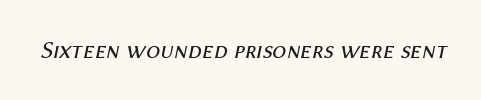
Q: Is the text bold? A: No.
Q: Is the text italic (slanted)? A: Yes, it leans right by about 12 degrees.
Q: Is the text underlined? A: No.
Q: Is the spacing between letters normal or unusually wide? A: Normal.
